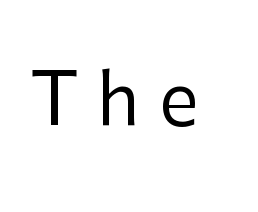
Q: Is the text bold? A: No.
Q: Is the text italic (slanted)? A: No, it is upright.
Q: Is the typeface a serif or a sans-serif typeface? A: Sans-serif.
Q: Is the text underlined? A: No.
Q: Is the spacing between letters normal or unusually wide? A: Unusually wide.
Q: Width (condensed, normal, or wide)? A: Normal.
Q: Stroke contrast? A: Low.
Q: x-height? A: Medium.
Q: Monospaced? A: No.
